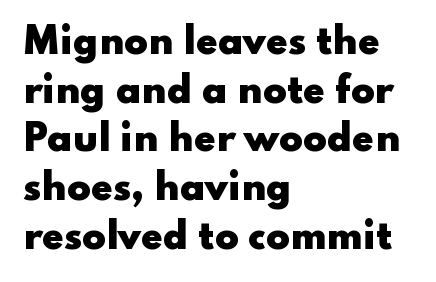
Q: Is the text bold? A: Yes.
Q: Is the text italic (slanted)? A: No, it is upright.
Q: Is the typeface a serif or a sans-serif typeface? A: Sans-serif.
Q: Is the text underlined? A: No.
Q: How is the paragraph aligned? A: Left-aligned.
Q: Is the spacing between letters normal or unusually wide? A: Normal.
Q: Is the spacing between lines tight, normal or loose? A: Normal.
Q: Width (condensed, normal, or wide)? A: Wide.
Q: Stroke contrast? A: Low.
Q: x-height? A: Small.
Q: Monospaced? A: No.
